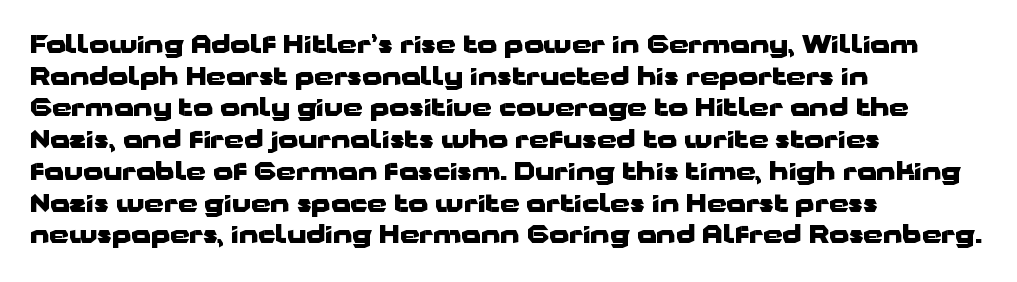
{"italic": "no", "bold": "yes", "underline": "no", "align": "left", "line_spacing": "normal", "line_spacing_ratio": 1.27, "letter_spacing": "normal", "letter_spacing_em": 0.0, "glyph_px": 25}
